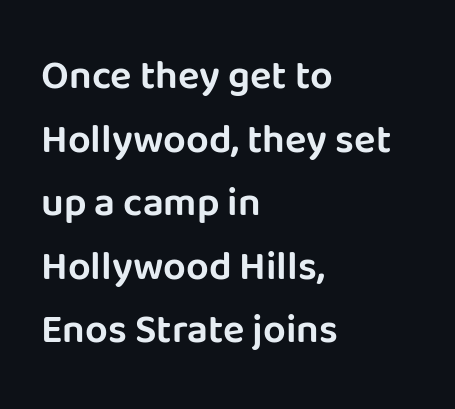
{"serif": "no", "italic": "no", "width": "normal", "stroke_contrast": "low", "x_height": "large", "monospaced": "no", "underline": "no", "align": "left", "line_spacing": "normal", "line_spacing_ratio": 1.59, "letter_spacing": "normal", "letter_spacing_em": 0.0, "glyph_px": 40}
